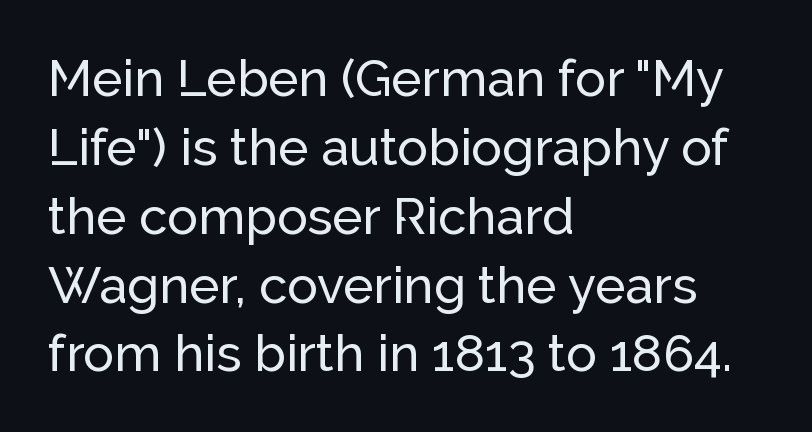
{"serif": "no", "italic": "no", "width": "normal", "stroke_contrast": "low", "x_height": "medium", "monospaced": "no", "underline": "no", "align": "left", "line_spacing": "normal", "line_spacing_ratio": 1.35, "letter_spacing": "normal", "letter_spacing_em": 0.0, "glyph_px": 51}
